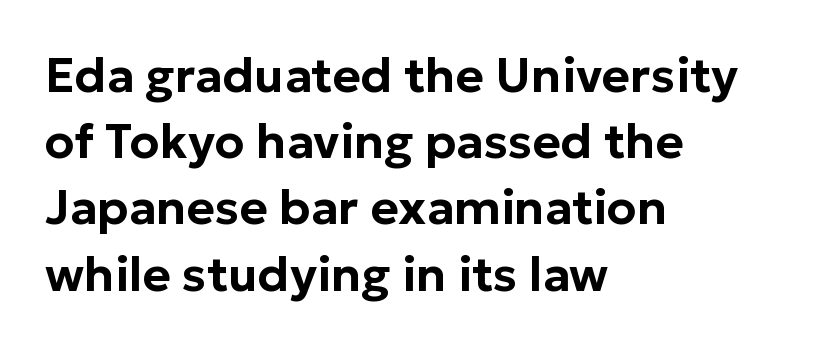
{"serif": "no", "italic": "no", "width": "normal", "stroke_contrast": "low", "x_height": "medium", "monospaced": "no", "underline": "no", "align": "left", "line_spacing": "normal", "line_spacing_ratio": 1.38, "letter_spacing": "normal", "letter_spacing_em": 0.0, "glyph_px": 48}
